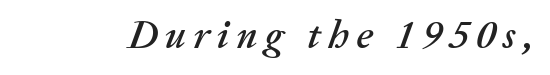
The image shows 40 px text type, italic (leaning right); set not underlined; medium stroke contrast and a medium x-height.
